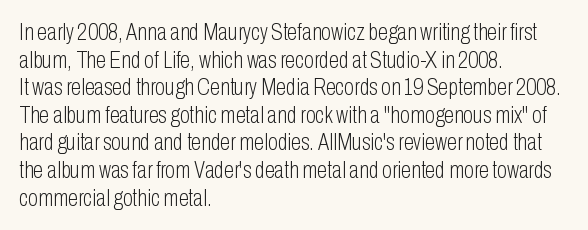
Unlike italic type, these characters show no tilt at all. The string is rendered with underlining switched off. The lines are quadded left. Tracking here is standard; glyphs follow each other at the usual distance. The letters look calm and open, with moderate or lighter stems.
